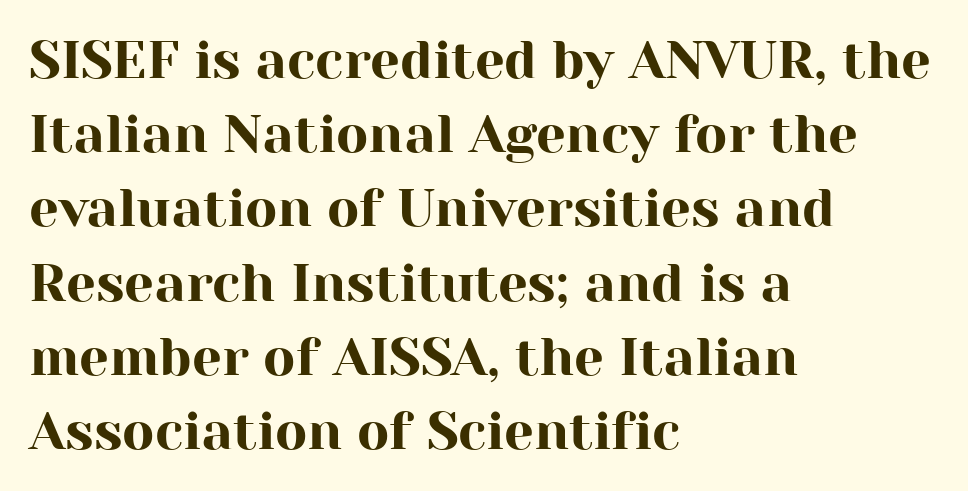
{"serif": "yes", "italic": "no", "width": "normal", "stroke_contrast": "high", "x_height": "medium", "monospaced": "no", "underline": "no", "align": "left", "line_spacing": "normal", "line_spacing_ratio": 1.4, "letter_spacing": "normal", "letter_spacing_em": 0.0, "glyph_px": 53}
